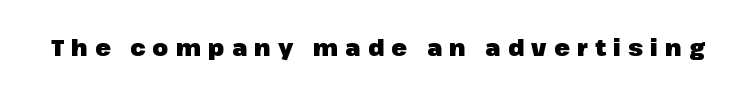
Q: Is the text bold? A: Yes.
Q: Is the text italic (slanted)? A: No, it is upright.
Q: Is the text underlined? A: No.
Q: Is the spacing between letters normal or unusually wide? A: Unusually wide.
